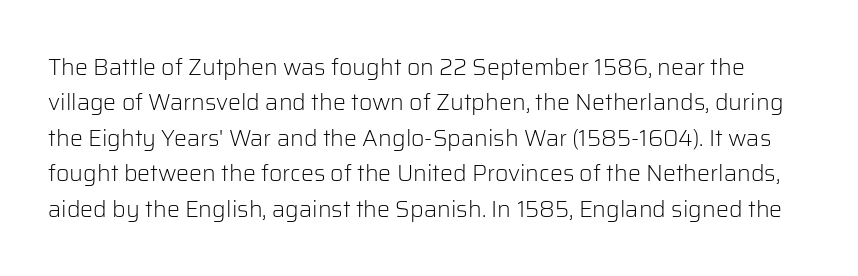
Q: Is the text bold? A: No.
Q: Is the text italic (slanted)? A: No, it is upright.
Q: Is the text underlined? A: No.
Q: Is the spacing between letters normal or unusually wide? A: Normal.
Q: Is the spacing between lines tight, normal or loose? A: Normal.
